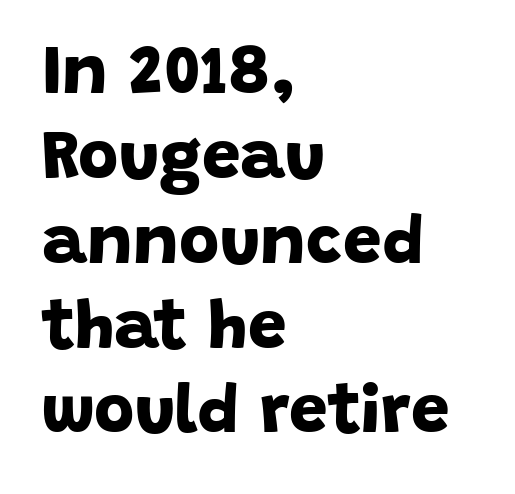
Q: Is the text bold? A: Yes.
Q: Is the typeface a serif or a sans-serif typeface? A: Sans-serif.
Q: Is the text underlined? A: No.
Q: How is the paragraph aligned? A: Left-aligned.
Q: Is the spacing between letters normal or unusually wide? A: Normal.
Q: Width (condensed, normal, or wide)? A: Normal.
Q: Stroke contrast? A: Low.
Q: x-height? A: Large.
Q: Monospaced? A: No.
